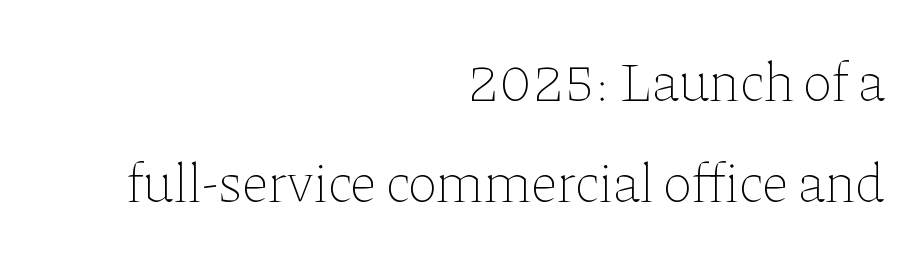
The image shows 56 px thin type, upright; set right-aligned, line spacing 1.81x, normal letter spacing, not underlined; low stroke contrast and a medium x-height.
